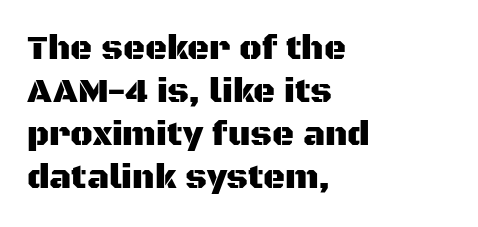
The image shows 34 px sans-serif type, upright; set left-aligned, normal line spacing (1.26x), normal letter spacing, not underlined; medium stroke contrast and a large x-height.
